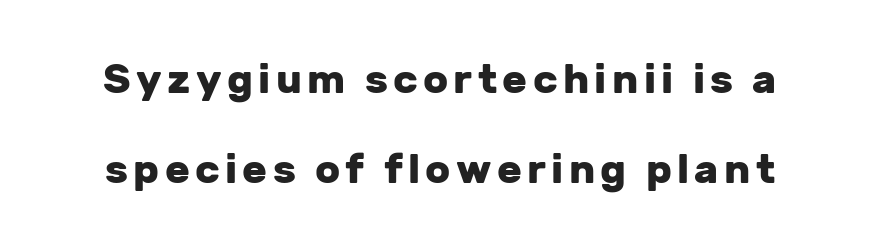
What kind of face is this? One without serifs — a sans. Do the letters lean? They stand straight. Words float on clear page, feet unadorned. A dark, heavy texture on the line: the type is bold. Spacing verdict: proportional, widths tailored to each character.
